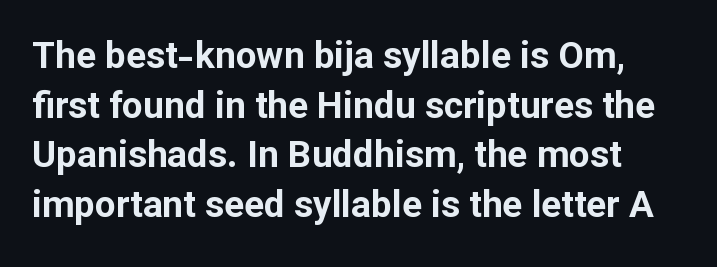
{"serif": "no", "italic": "no", "bold": "yes", "weight": "bold", "width": "normal", "stroke_contrast": "low", "x_height": "medium", "monospaced": "no", "underline": "no", "line_spacing": "normal", "line_spacing_ratio": 1.34, "letter_spacing": "normal", "letter_spacing_em": 0.0, "glyph_px": 37}
